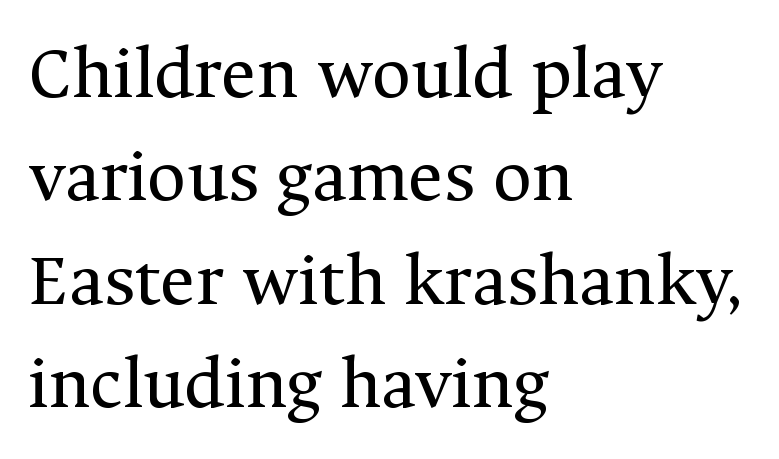
Are there feet on the stems? There are — it's a serif. Proportional: the letters do not fall into vertical columns. Interline gaps are of average width in this sample. Line beginnings align vertically; line endings do not. The typography opts for an upright posture over an oblique one. Characters follow at the spacing the type designer built in.
